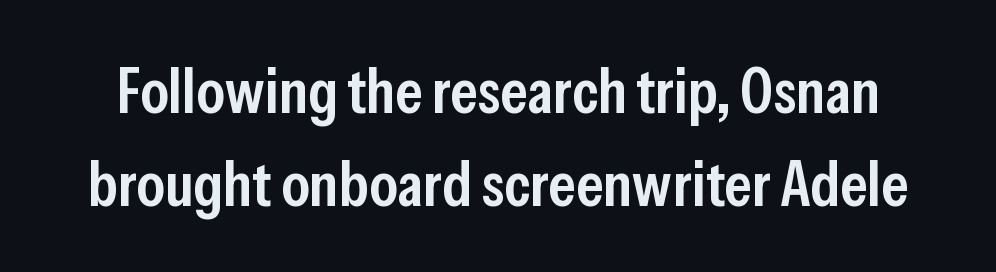
A clean baseline with only descenders dipping below it. The font's upright variant was chosen for this text. Notice how descenders clear the ascenders below comfortably — that's standard leading. Does extra space separate the letters? No, they use regular spacing. The rendering shows plain stroke endings on the letterforms — a sans-serif design.
